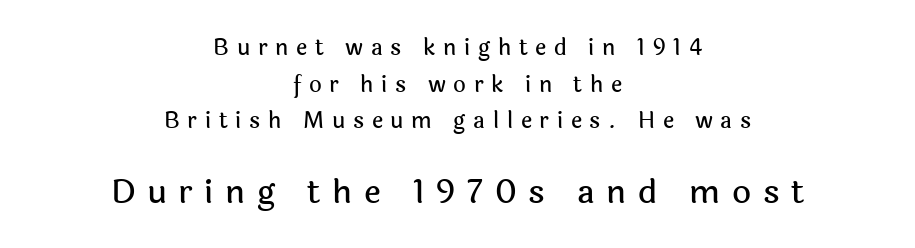
{"serif": "no", "italic": "no", "width": "normal", "x_height": "medium", "monospaced": "no", "underline": "no", "align": "center", "line_spacing": "normal", "line_spacing_ratio": 1.66, "letter_spacing": "wide", "letter_spacing_em": 0.35, "larger_block": "second", "size_ratio": 1.5, "glyph_px": 33}
